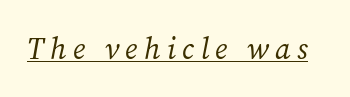
Q: Is the text bold? A: No.
Q: Is the text italic (slanted)? A: Yes, it leans right by about 12 degrees.
Q: Is the typeface a serif or a sans-serif typeface? A: Serif.
Q: Is the text underlined? A: Yes.
Q: Is the spacing between letters normal or unusually wide? A: Unusually wide.
Q: Width (condensed, normal, or wide)? A: Normal.
Q: Stroke contrast? A: Medium.
Q: x-height? A: Medium.
Q: Monospaced? A: No.
